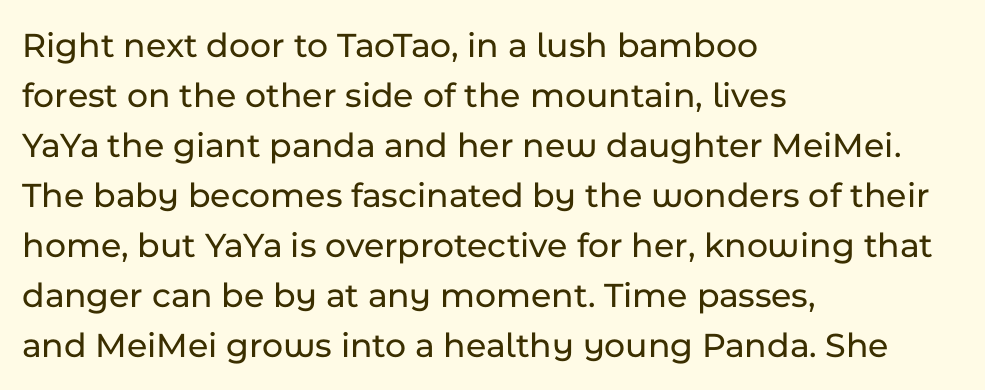
Q: Is the text italic (slanted)? A: No, it is upright.
Q: Is the typeface a serif or a sans-serif typeface? A: Sans-serif.
Q: Is the text underlined? A: No.
Q: How is the paragraph aligned? A: Left-aligned.
Q: Is the spacing between letters normal or unusually wide? A: Normal.
Q: Is the spacing between lines tight, normal or loose? A: Normal.
Q: Width (condensed, normal, or wide)? A: Normal.
Q: Stroke contrast? A: Low.
Q: x-height? A: Medium.
Q: Monospaced? A: No.
